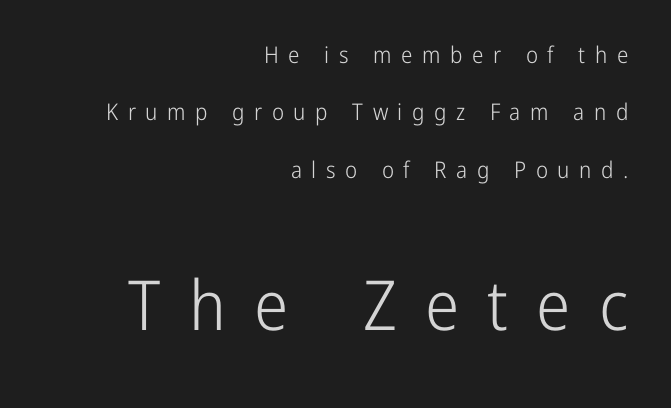
The image shows 69 px light, condensed sans-serif type, upright; set right-aligned, loose line spacing (2.49x), unusually wide letter spacing (+0.41 em), not underlined; the second (bottom) block is 3.0x larger; low stroke contrast and a medium x-height.
